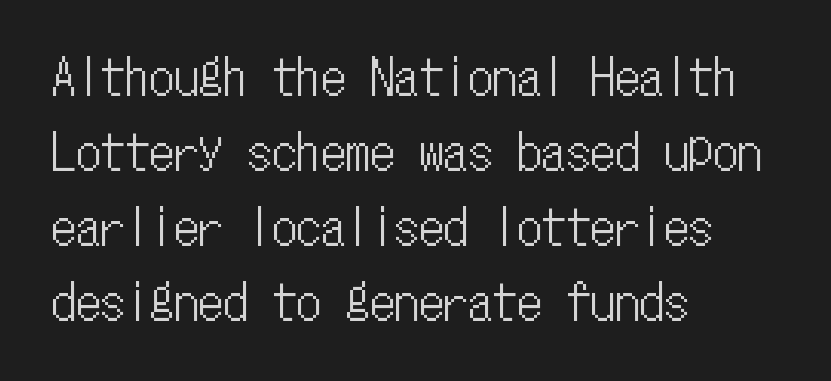
The image shows 49 px condensed type, upright, monospaced; set left-aligned, normal line spacing (1.53x), normal letter spacing, not underlined; low stroke contrast and a medium x-height.
